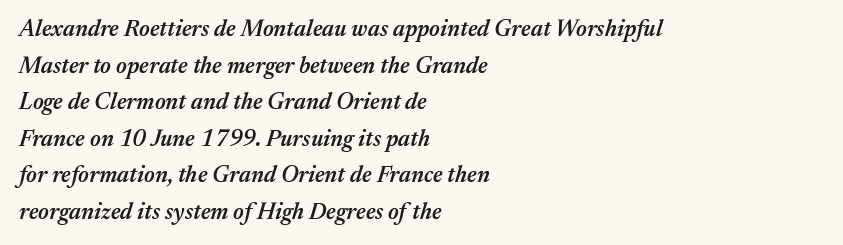
Q: Is the text bold? A: Semi-bold.
Q: Is the text italic (slanted)? A: Yes, it leans right by about 17 degrees.
Q: Is the text underlined? A: No.
Q: How is the paragraph aligned? A: Left-aligned.
Q: Is the spacing between letters normal or unusually wide? A: Normal.
Q: Is the spacing between lines tight, normal or loose? A: Normal.
